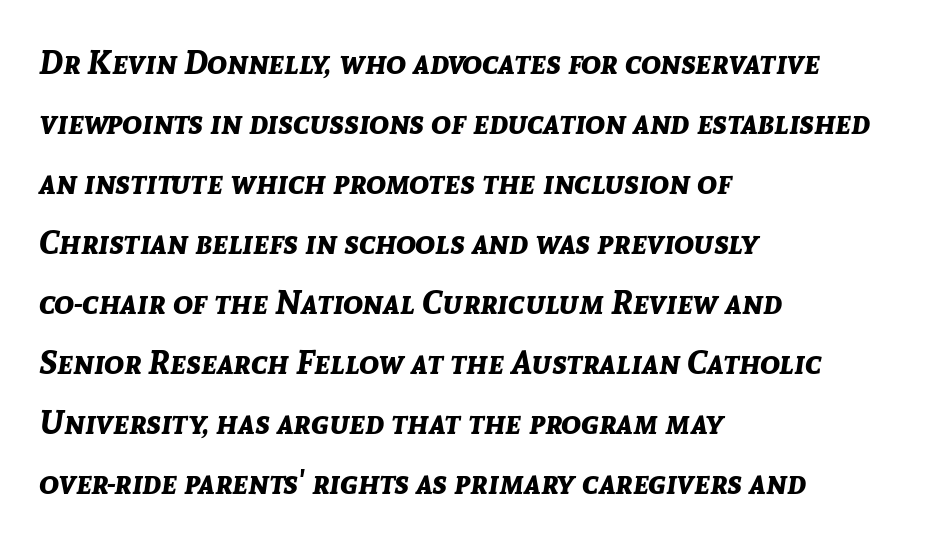
The image shows 33 px bold type, italic (leaning right); set left-aligned, line spacing 1.82x, normal letter spacing, not underlined; low stroke contrast and a medium x-height.
